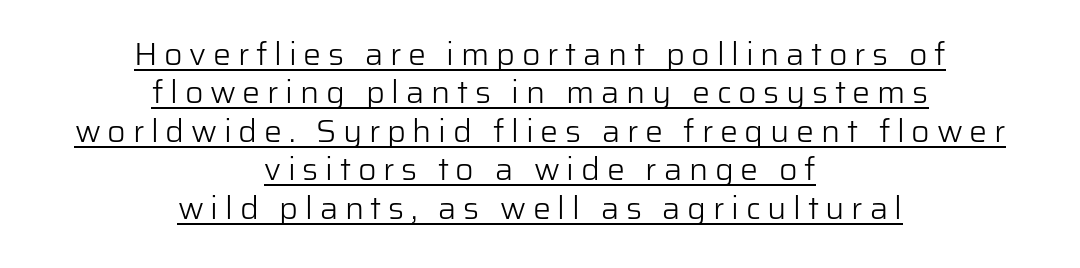
The image shows 32 px light sans-serif type, upright; set centered, line spacing 1.2x, unusually wide letter spacing (+0.21 em), underlined; low stroke contrast and a medium x-height.
